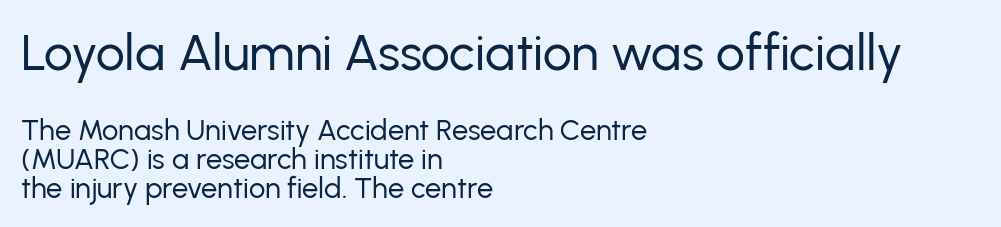
The image shows 51 px regular-weight sans-serif type, upright; set left-aligned, tight line spacing (0.99x), normal letter spacing, not underlined; the first (top) block is 1.76x larger; low stroke contrast and a medium x-height.
